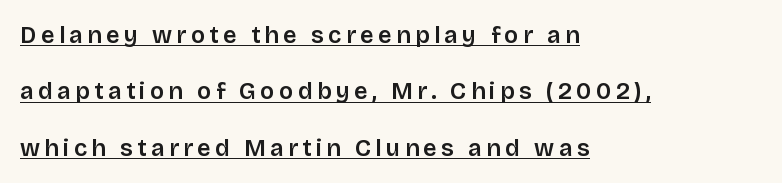
The words here are underlined. No italicization has been applied; the sample stays upright. These lines are set flush left with a ragged right edge. Each glyph is drawn with semibold strokes, heavier than normal yet not fully bold. Regarding leading, the lines here are spaced well apart.
